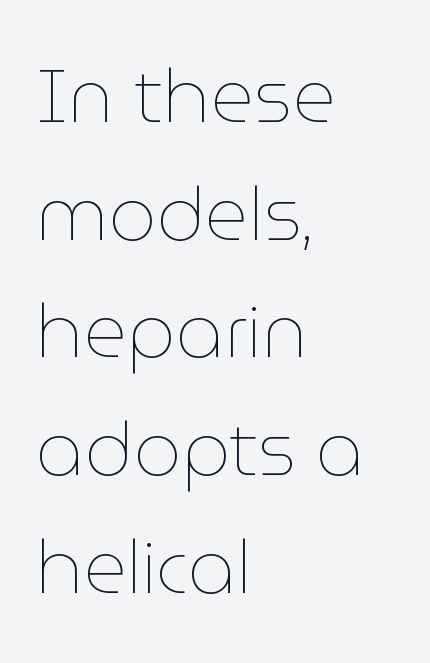
The letterforms sit shoulder to shoulder at normal distance. Character widths vary here, with narrow letters taking less room than wide ones. The rag falls on the right side of this text block. Vertical stems look standard width or narrower in stroke.
